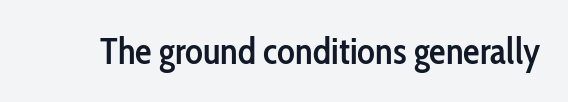
The image shows 37 px semibold, condensed sans-serif type, upright; set normal letter spacing, not underlined; low stroke contrast and a medium x-height.
